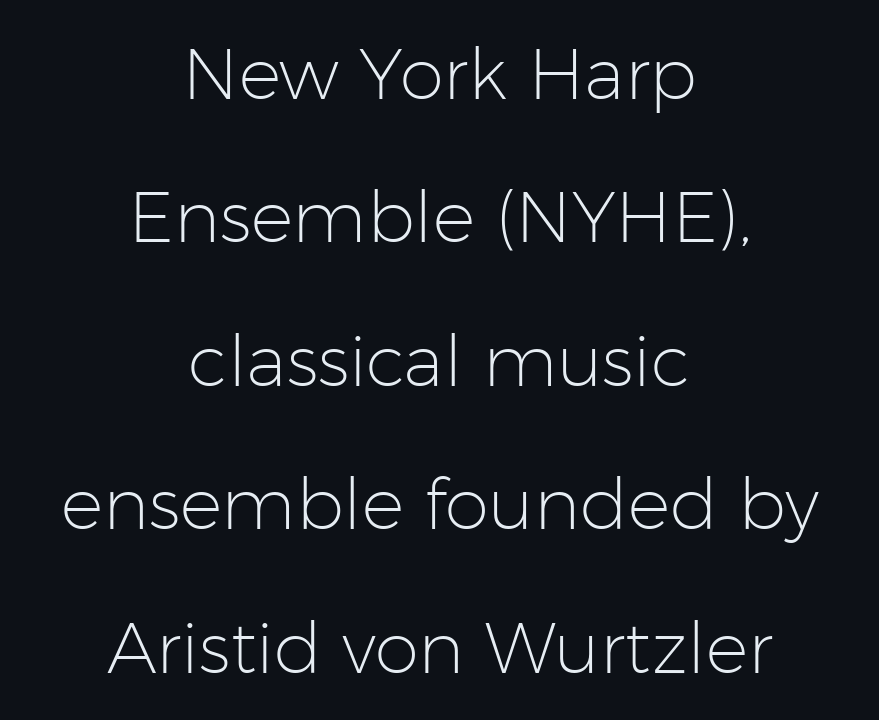
{"serif": "no", "italic": "no", "bold": "no", "weight": "light", "width": "normal", "stroke_contrast": "low", "x_height": "medium", "monospaced": "no", "underline": "no", "align": "center", "line_spacing": "loose", "line_spacing_ratio": 2.02, "letter_spacing": "normal", "letter_spacing_em": 0.0, "glyph_px": 71}
